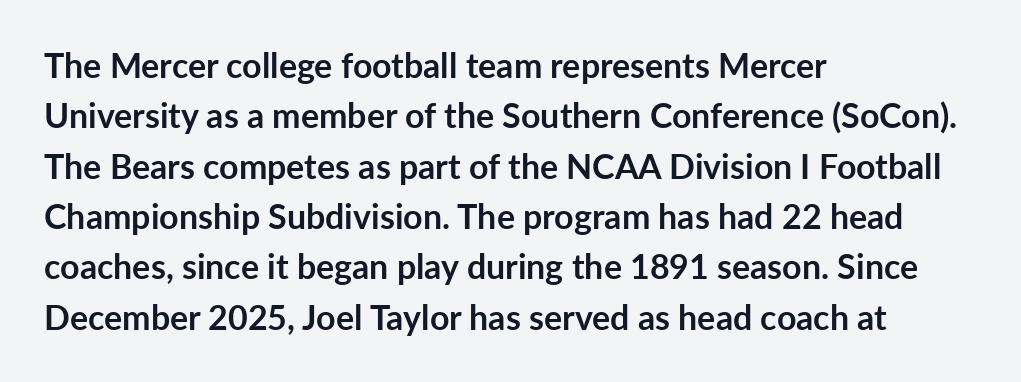
Q: Is the text bold? A: Yes.
Q: Is the text italic (slanted)? A: No, it is upright.
Q: Is the typeface a serif or a sans-serif typeface? A: Sans-serif.
Q: Is the text underlined? A: No.
Q: How is the paragraph aligned? A: Left-aligned.
Q: Is the spacing between letters normal or unusually wide? A: Normal.
Q: Is the spacing between lines tight, normal or loose? A: Normal.
Q: Width (condensed, normal, or wide)? A: Normal.
Q: Stroke contrast? A: Low.
Q: x-height? A: Medium.
Q: Monospaced? A: No.
